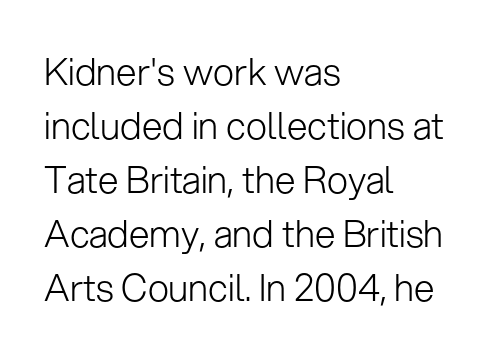
Q: Is the text bold? A: No.
Q: Is the text italic (slanted)? A: No, it is upright.
Q: Is the typeface a serif or a sans-serif typeface? A: Sans-serif.
Q: Is the text underlined? A: No.
Q: How is the paragraph aligned? A: Left-aligned.
Q: Is the spacing between letters normal or unusually wide? A: Normal.
Q: Is the spacing between lines tight, normal or loose? A: Normal.
Q: Width (condensed, normal, or wide)? A: Normal.
Q: Stroke contrast? A: Low.
Q: x-height? A: Medium.
Q: Monospaced? A: No.
